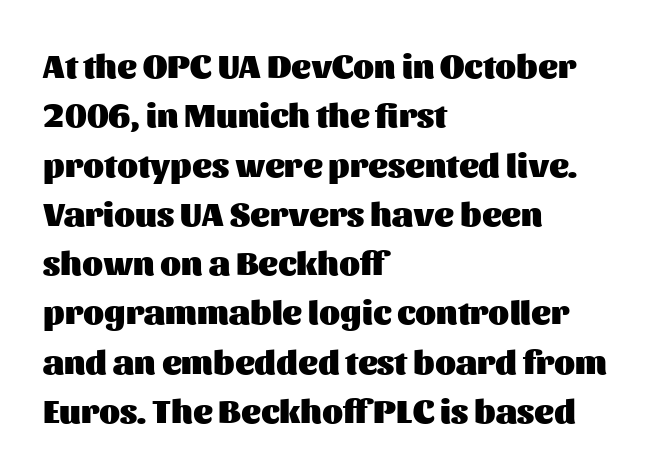
Q: Is the text bold? A: Yes.
Q: Is the text italic (slanted)? A: No, it is upright.
Q: Is the typeface a serif or a sans-serif typeface? A: Sans-serif.
Q: Is the text underlined? A: No.
Q: How is the paragraph aligned? A: Left-aligned.
Q: Is the spacing between letters normal or unusually wide? A: Normal.
Q: Is the spacing between lines tight, normal or loose? A: Normal.
Q: Width (condensed, normal, or wide)? A: Normal.
Q: Stroke contrast? A: Medium.
Q: x-height? A: Medium.
Q: Monospaced? A: No.
